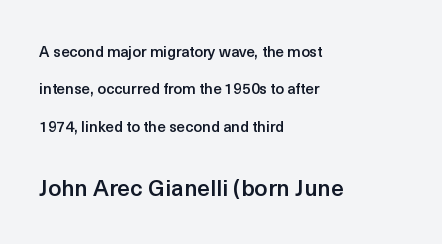
Q: Is the text bold? A: Semi-bold.
Q: Is the text italic (slanted)? A: No, it is upright.
Q: Is the text underlined? A: No.
Q: How is the paragraph aligned? A: Left-aligned.
Q: Is the spacing between letters normal or unusually wide? A: Normal.
Q: Is the spacing between lines tight, normal or loose? A: Loose.
Q: Which block of text is set in a larger size, the first (top) or the second (bottom)? A: The second (bottom) one.
